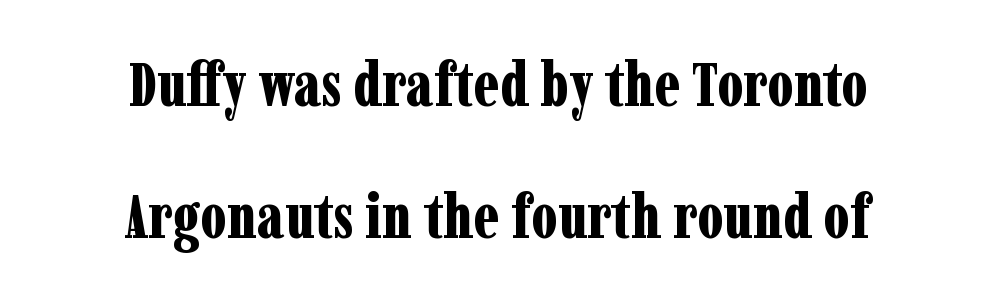
{"serif": "yes", "italic": "no", "bold": "yes", "weight": "bold", "width": "condensed", "stroke_contrast": "low", "x_height": "medium", "monospaced": "no", "underline": "no", "align": "center", "line_spacing": "loose", "line_spacing_ratio": 2.17, "letter_spacing": "normal", "letter_spacing_em": 0.0, "glyph_px": 61}
